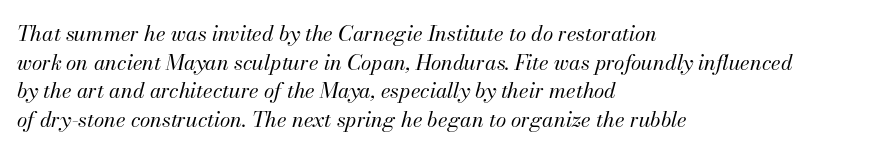
Normally led — the rows are evenly, conventionally spaced. This sample is left-justified, so line endings fall wherever the words run out. This sample uses an oblique cut, with every glyph tilted off the vertical. The area under the type is left untouched. Tracking value appears to be zero — textbook default spacing. This reads as an unemphasized weight, regular at the heaviest.
